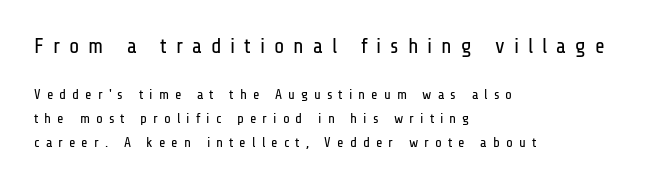
Q: Is the text bold? A: No.
Q: Is the text italic (slanted)? A: No, it is upright.
Q: Is the text underlined? A: No.
Q: How is the paragraph aligned? A: Left-aligned.
Q: Is the spacing between letters normal or unusually wide? A: Unusually wide.
Q: Is the spacing between lines tight, normal or loose? A: Normal.
Q: Which block of text is set in a larger size, the first (top) or the second (bottom)? A: The first (top) one.
